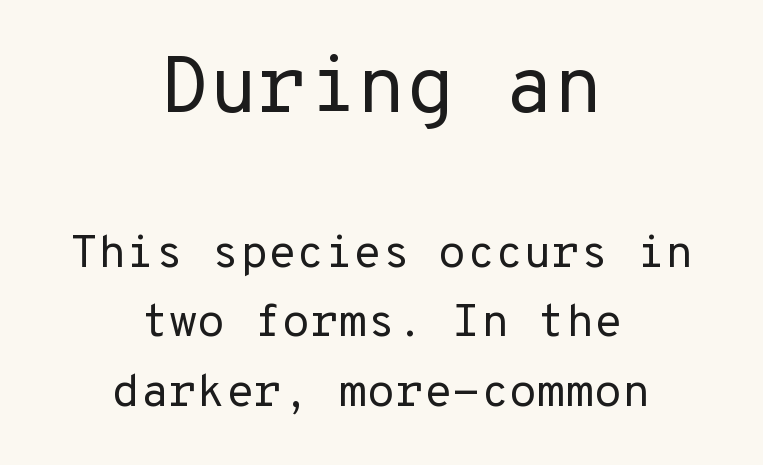
The image shows 80 px regular-weight sans-serif type, upright; set centered, normal line spacing (1.51x), normal letter spacing, not underlined; the first (top) block is 1.74x larger; low stroke contrast and a medium x-height.
